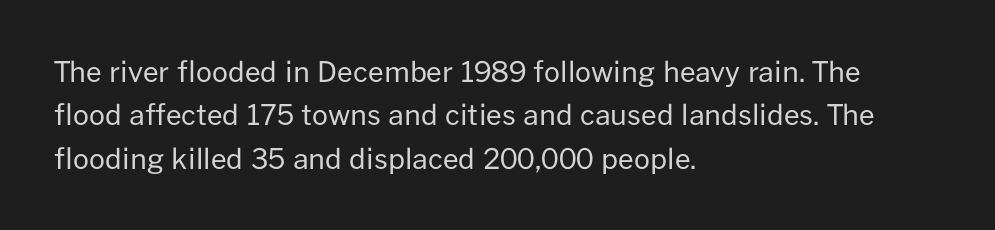
Q: Is the text bold? A: No.
Q: Is the text italic (slanted)? A: No, it is upright.
Q: Is the typeface a serif or a sans-serif typeface? A: Sans-serif.
Q: Is the text underlined? A: No.
Q: How is the paragraph aligned? A: Left-aligned.
Q: Is the spacing between letters normal or unusually wide? A: Normal.
Q: Is the spacing between lines tight, normal or loose? A: Normal.
Q: Width (condensed, normal, or wide)? A: Normal.
Q: Stroke contrast? A: Low.
Q: x-height? A: Medium.
Q: Monospaced? A: No.
